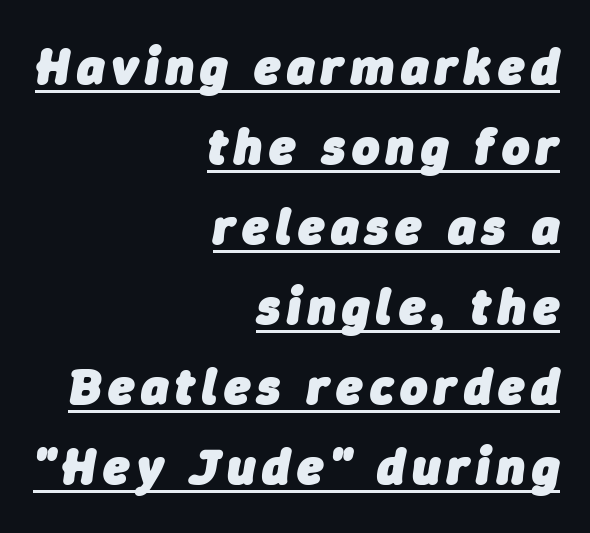
Q: Is the text bold? A: Yes.
Q: Is the text italic (slanted)? A: Yes, it leans right by about 9 degrees.
Q: Is the text underlined? A: Yes.
Q: How is the paragraph aligned? A: Right-aligned.
Q: Is the spacing between lines tight, normal or loose? A: Normal.
Q: Width (condensed, normal, or wide)? A: Normal.
Q: Stroke contrast? A: Low.
Q: x-height? A: Medium.
Q: Monospaced? A: No.
